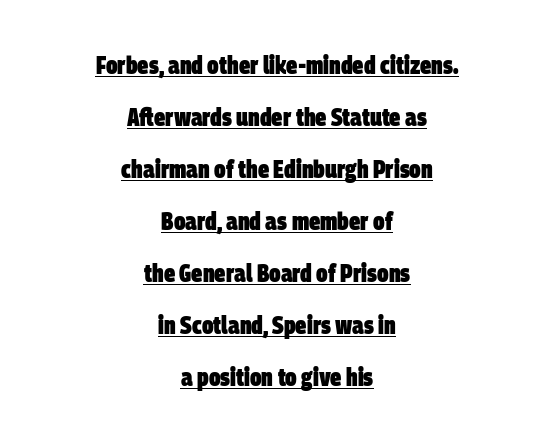
{"bold": "yes", "underline": "yes", "align": "center", "line_spacing": "loose", "line_spacing_ratio": 2.08, "letter_spacing": "normal", "letter_spacing_em": 0.0, "glyph_px": 25}
